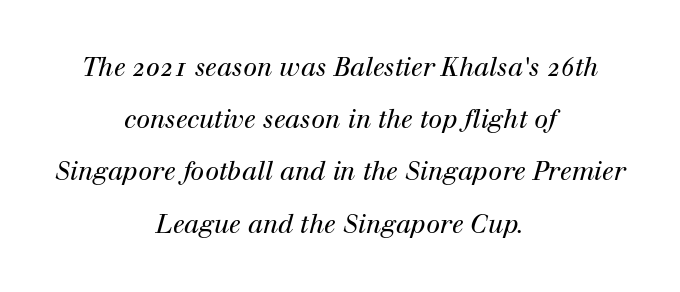
Weight: in the light-to-regular range. The rendering uses a large line-height, opening up the rows. The specimen omits any rule beneath the text block's lines. Here the glyphs are tracked normally, forming tight word shapes. Slanted lettering throughout. The compositor balanced each line on the midline.
